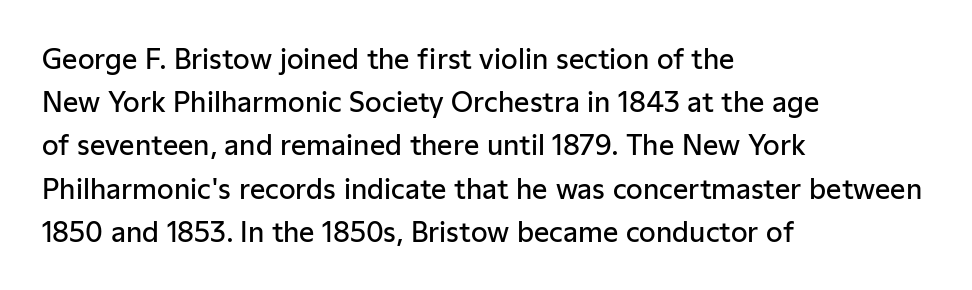
The image shows 27 px text type, upright; set left-aligned, normal line spacing (1.6x), normal letter spacing, not underlined.
